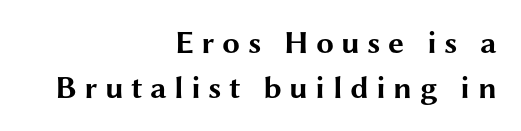
Is there any slant? The stems are plumb. Students, this is bold: see how much ink each stroke carries. The rendering uses natural spacing where letterforms have individual widths. The space between consecutive lines is moderate. The glyphs in this specimen are sans serif.
